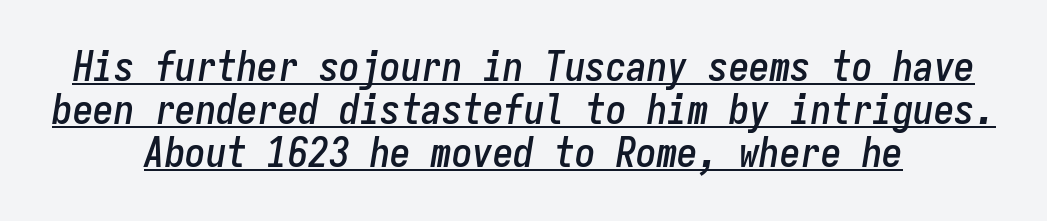
The image shows 41 px condensed type, italic (leaning right), monospaced; set centered, tight line spacing (1.05x), normal letter spacing, underlined; low stroke contrast and a medium x-height.
